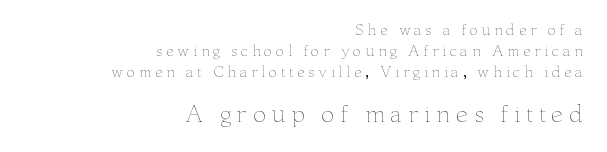
{"italic": "no", "bold": "no", "underline": "no", "align": "right", "line_spacing": "normal", "line_spacing_ratio": 1.49, "letter_spacing": "wide", "letter_spacing_em": 0.25, "larger_block": "second", "size_ratio": 1.57, "glyph_px": 22}
